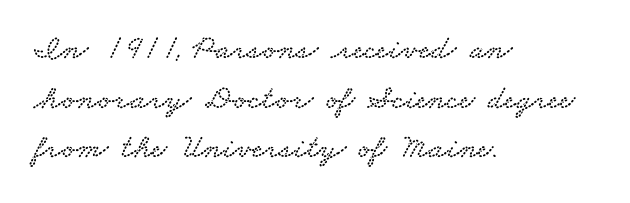
Does extra space separate the letters? No, they use regular spacing. The letters advance in unequal steps, a hallmark of proportional type. Notice how descenders clear the ascenders below comfortably — that's standard leading. This rendering uses left alignment, leaving the right contour irregular. Check under the words: just untouched page. The text was rendered using a seriffed face with decorative stroke endings.
